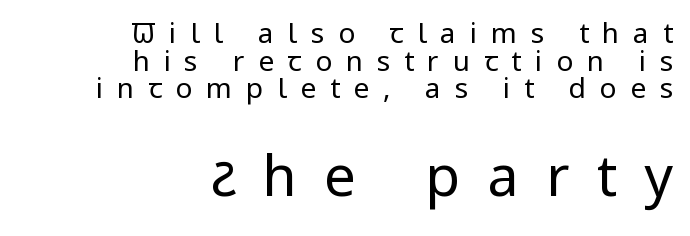
Q: Is the text bold? A: No.
Q: Is the text italic (slanted)? A: No, it is upright.
Q: Is the typeface a serif or a sans-serif typeface? A: Sans-serif.
Q: Is the text underlined? A: No.
Q: How is the paragraph aligned? A: Right-aligned.
Q: Is the spacing between letters normal or unusually wide? A: Unusually wide.
Q: Is the spacing between lines tight, normal or loose? A: Tight.
Q: Which block of text is set in a larger size, the first (top) or the second (bottom)? A: The second (bottom) one.
Q: Width (condensed, normal, or wide)? A: Condensed.
Q: Stroke contrast? A: Low.
Q: x-height? A: Large.
Q: Monospaced? A: No.
